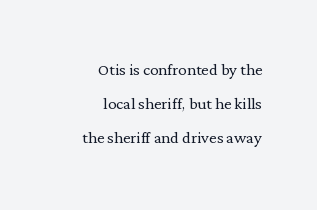
Q: Is the text bold? A: No.
Q: Is the text italic (slanted)? A: No, it is upright.
Q: Is the text underlined? A: No.
Q: How is the paragraph aligned? A: Right-aligned.
Q: Is the spacing between letters normal or unusually wide? A: Normal.
Q: Is the spacing between lines tight, normal or loose? A: Normal.
